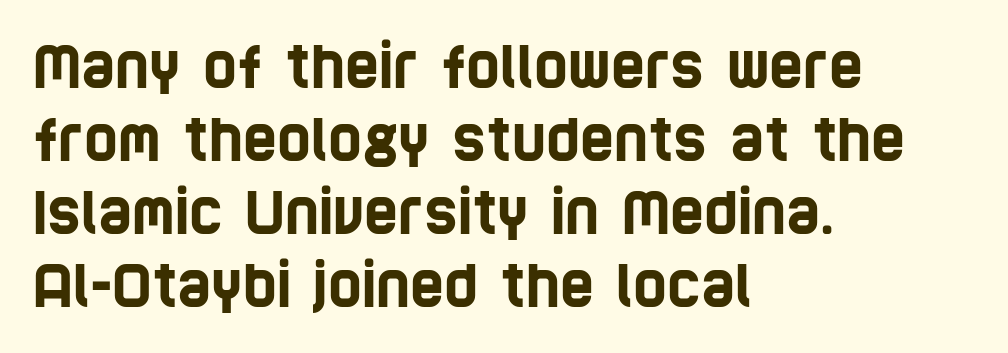
{"serif": "no", "width": "condensed", "stroke_contrast": "low", "x_height": "large", "monospaced": "no", "underline": "no", "align": "left", "line_spacing": "normal", "line_spacing_ratio": 1.26, "letter_spacing": "normal", "letter_spacing_em": 0.0, "glyph_px": 58}
